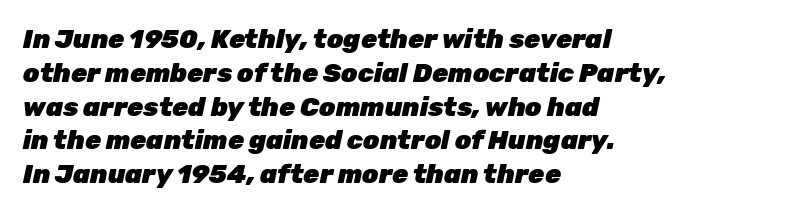
You can tell it's italic because the verticals aren't actually vertical. Line spacing here is normal. The rendering anchors every line to the left-hand side. Every letter is thick-stroked: bold, no question. Beneath every word, the page is bare. In terms of letterspacing, this is plain default setting.
